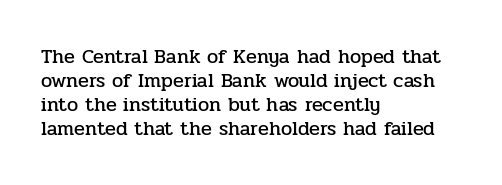
Does the lettering tilt? It doesn't — this is upright. The lines are quadded left. Unmarked baselines from the first word to the last. Characters follow at the spacing the type designer built in.
